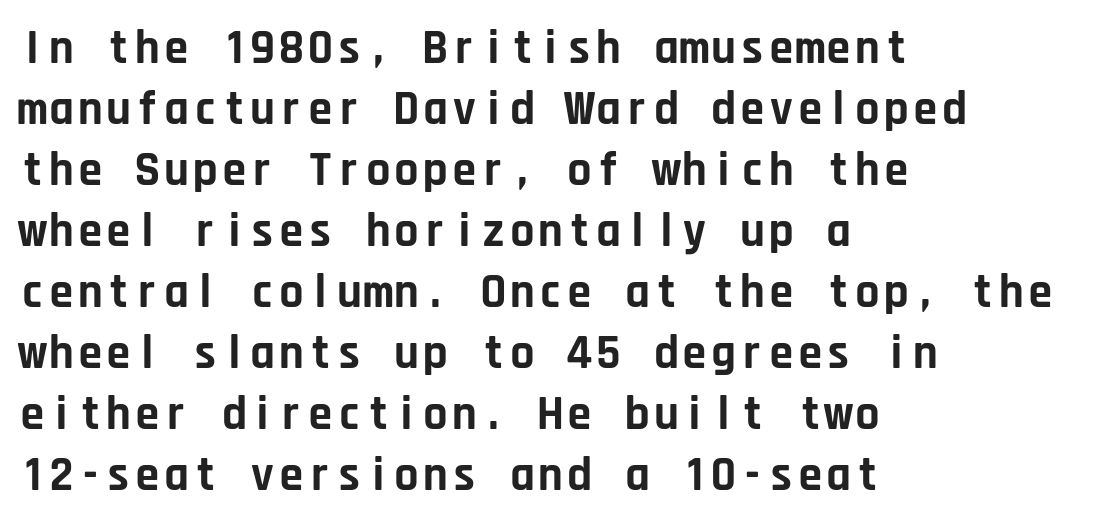
Q: Is the text bold? A: Yes.
Q: Is the text italic (slanted)? A: No, it is upright.
Q: Is the typeface a serif or a sans-serif typeface? A: Sans-serif.
Q: Is the text underlined? A: No.
Q: How is the paragraph aligned? A: Left-aligned.
Q: Is the spacing between letters normal or unusually wide? A: Normal.
Q: Is the spacing between lines tight, normal or loose? A: Normal.
Q: Width (condensed, normal, or wide)? A: Normal.
Q: Stroke contrast? A: Low.
Q: x-height? A: Large.
Q: Monospaced? A: Yes.
